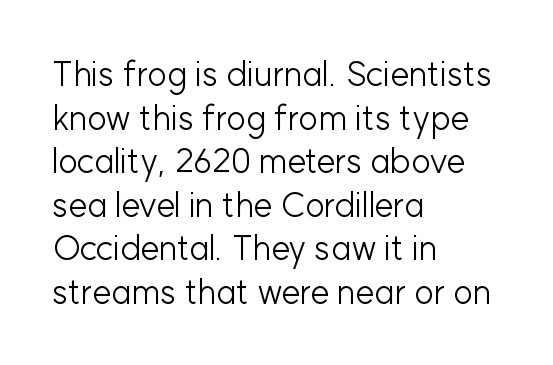
{"serif": "no", "italic": "no", "bold": "no", "weight": "light", "width": "normal", "stroke_contrast": "low", "x_height": "medium", "monospaced": "no", "underline": "no", "align": "left", "line_spacing": "normal", "line_spacing_ratio": 1.28, "letter_spacing": "normal", "letter_spacing_em": 0.0, "glyph_px": 34}
